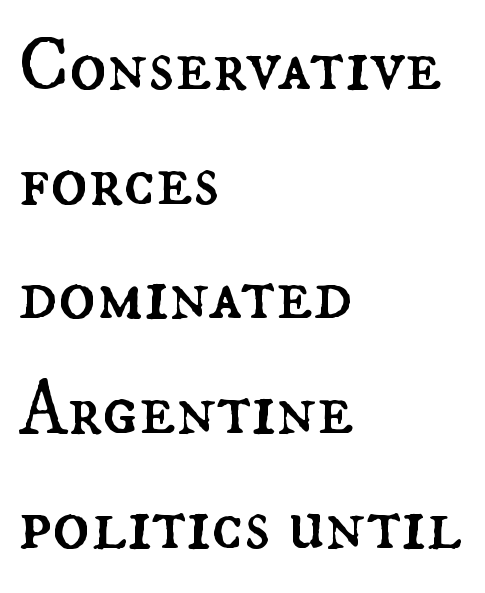
Ascenders rise straight up at ninety degrees. Is the letter spacing exaggerated? No — it looks like the ordinary default. This reads as an unemphasized weight, regular at the heaviest. Regarding leading, the lines here are spaced in the standard way.
